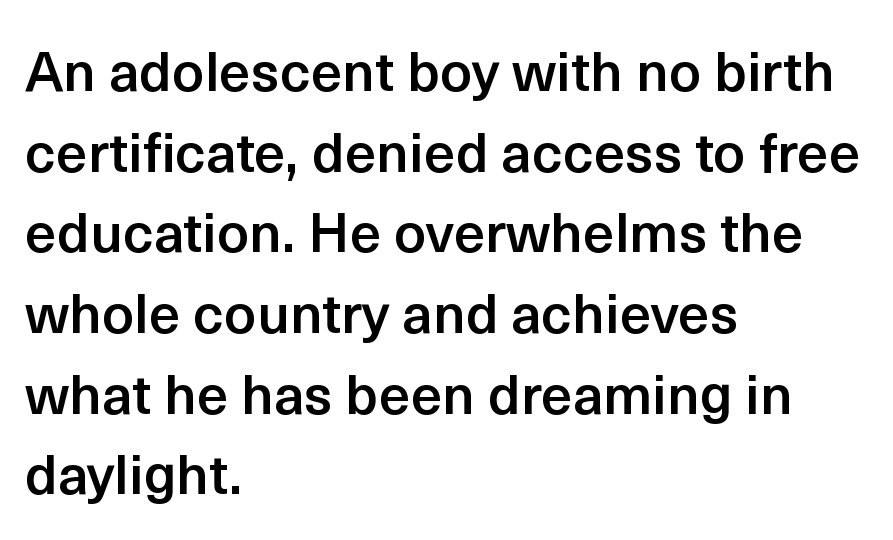
The image shows 56 px semibold sans-serif type, upright; set left-aligned, normal line spacing (1.44x), normal letter spacing, not underlined; a medium x-height.
